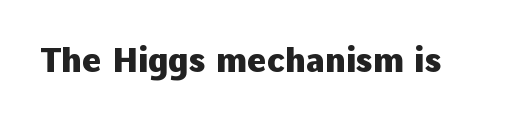
The image shows 33 px heavy sans-serif type, upright; set normal letter spacing, not underlined; low stroke contrast and a medium x-height.
